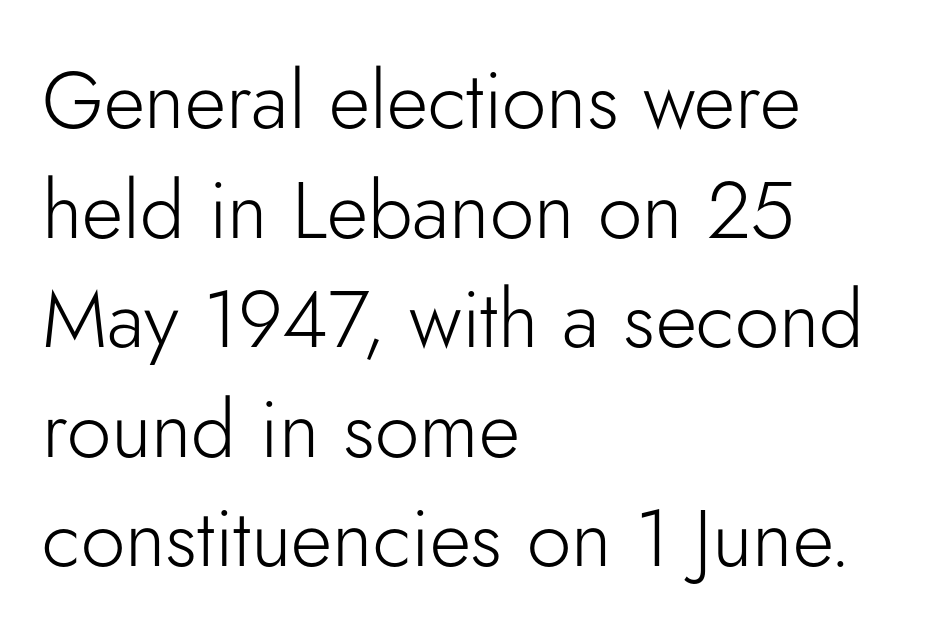
{"serif": "no", "italic": "no", "bold": "no", "weight": "light", "width": "normal", "stroke_contrast": "low", "x_height": "small", "monospaced": "no", "underline": "no", "align": "left", "line_spacing": "normal", "line_spacing_ratio": 1.37, "letter_spacing": "normal", "letter_spacing_em": 0.0, "glyph_px": 80}
